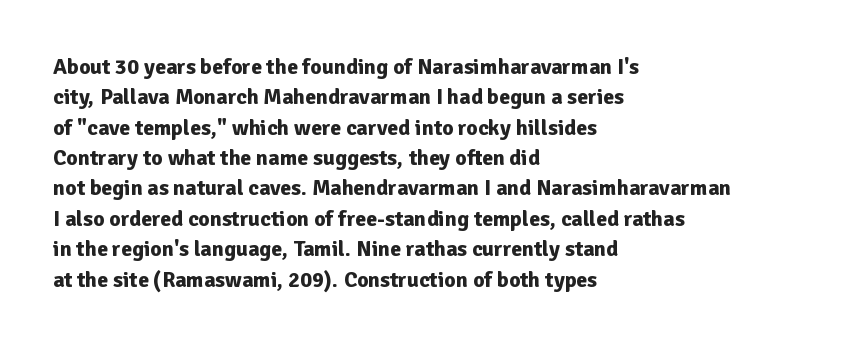
{"italic": "no", "bold": "yes", "underline": "no", "align": "left", "line_spacing": "normal", "line_spacing_ratio": 1.38, "letter_spacing": "normal", "letter_spacing_em": 0.0, "glyph_px": 22}
